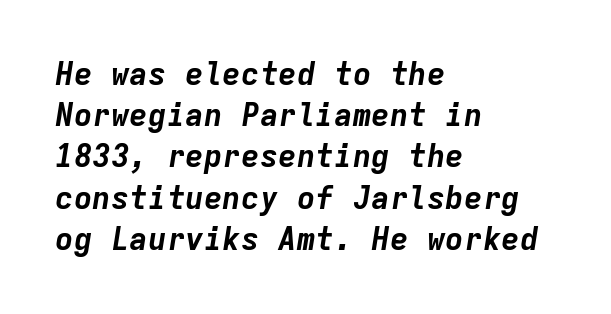
{"italic": "yes", "lean": "right", "slant_degrees": 9, "bold": "yes", "weight": "bold", "width": "normal", "stroke_contrast": "low", "x_height": "medium", "monospaced": "yes", "underline": "no", "align": "left", "line_spacing": "normal", "line_spacing_ratio": 1.33, "letter_spacing": "normal", "letter_spacing_em": 0.0, "glyph_px": 31}
